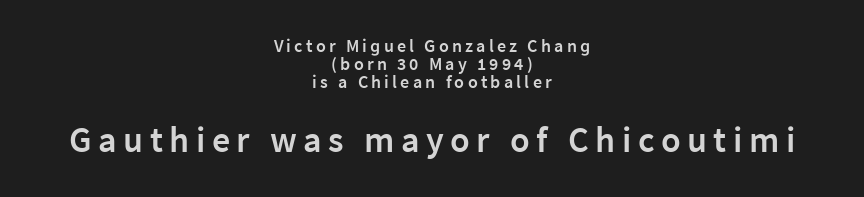
{"serif": "no", "italic": "no", "bold": "semi", "weight": "semibold", "width": "normal", "stroke_contrast": "low", "x_height": "medium", "monospaced": "no", "underline": "no", "align": "center", "line_spacing": "tight", "line_spacing_ratio": 0.99, "larger_block": "second", "size_ratio": 2.0, "glyph_px": 36}
